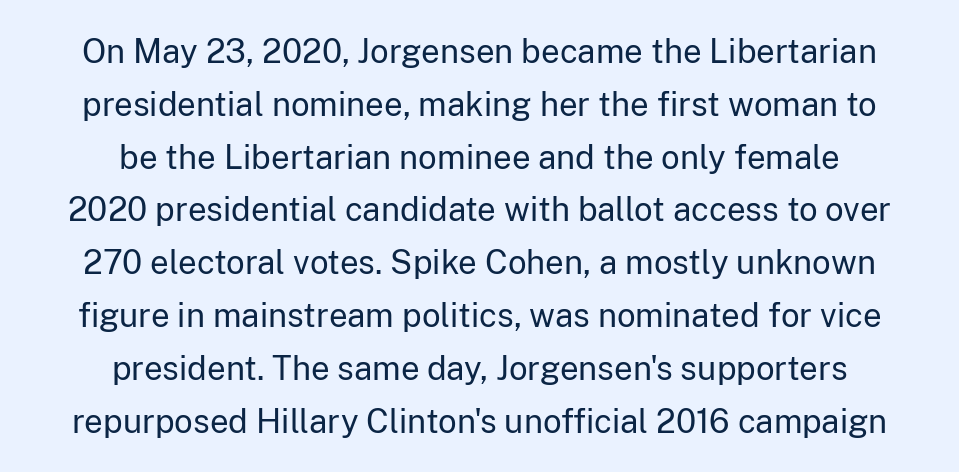
Q: Is the text bold? A: No.
Q: Is the text italic (slanted)? A: No, it is upright.
Q: Is the typeface a serif or a sans-serif typeface? A: Sans-serif.
Q: Is the text underlined? A: No.
Q: How is the paragraph aligned? A: Centered.
Q: Is the spacing between letters normal or unusually wide? A: Normal.
Q: Is the spacing between lines tight, normal or loose? A: Normal.
Q: Width (condensed, normal, or wide)? A: Normal.
Q: Stroke contrast? A: Low.
Q: x-height? A: Medium.
Q: Monospaced? A: No.
